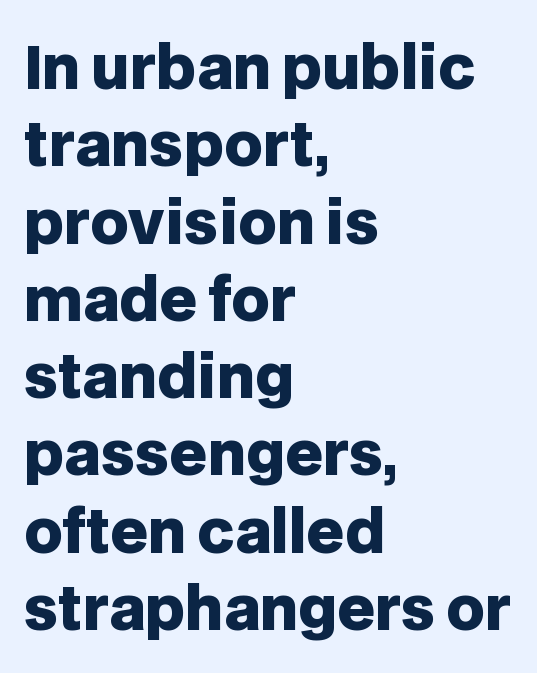
Posture: upright roman. The face used here has the dense, thick strokes of a bold. Where is the straight margin? On the left. Here the designer chose a conventional face with non-uniform glyph widths. The characters display no serif detailing; their extremities are plain.
